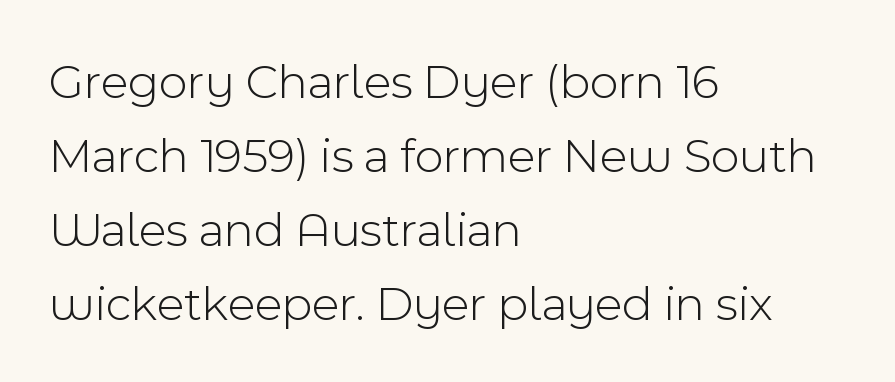
The image shows 50 px light sans-serif type, upright; set left-aligned, normal line spacing (1.48x), normal letter spacing, not underlined; a medium x-height.
